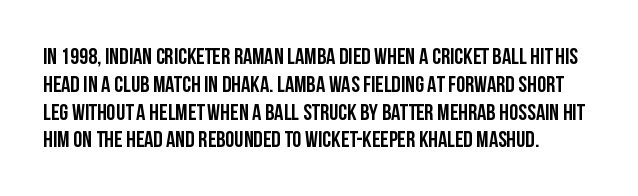
Q: Is the text bold? A: Yes.
Q: Is the text italic (slanted)? A: No, it is upright.
Q: Is the text underlined? A: No.
Q: How is the paragraph aligned? A: Left-aligned.
Q: Is the spacing between letters normal or unusually wide? A: Normal.
